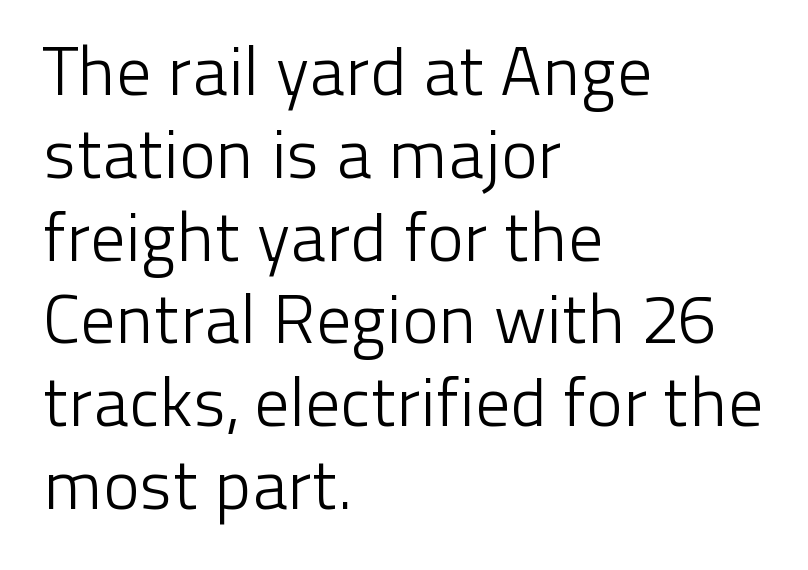
Honestly, the letter spacing is just normal — you wouldn't notice it. Bare-footed words on every line. A classic flush-left, rag-right setting is used for this passage. Each stroke keeps to a modest, everyday thickness or less. I'd call this a sans setting — the letters go barefoot. This is the regular roman posture of the typeface.
